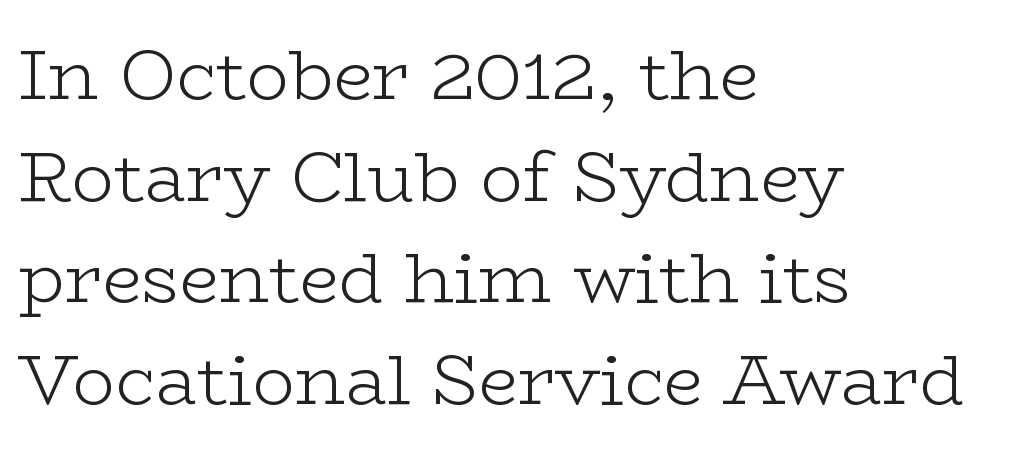
Descender tails drop into unmarked territory. Weight: not bold — regular or lighter. Typeset ragged right — the left edge is the straight one. This rendering employs a face with finishing strokes, i.e., a serif.
